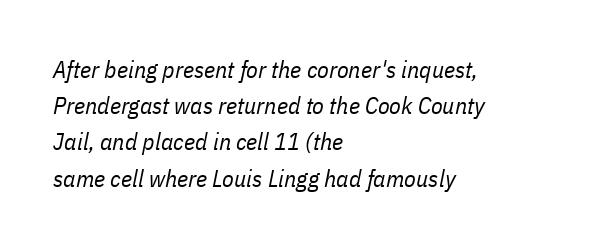
The lines in this sample share a left origin and differ only in where they stop. Glance below the letters and you will spot only blank space. On a weight scale, this lands at 450 or below. The line-height multiplier appears to be the usual default. The rendering keeps characters at their native spacing.
